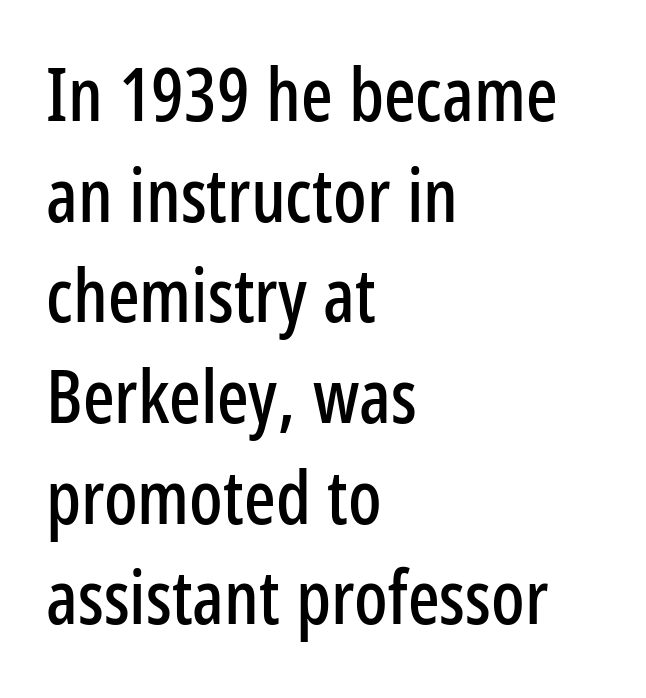
{"serif": "no", "italic": "no", "width": "condensed", "stroke_contrast": "low", "x_height": "medium", "monospaced": "no", "underline": "no", "align": "left", "line_spacing": "normal", "line_spacing_ratio": 1.36, "letter_spacing": "normal", "letter_spacing_em": 0.0, "glyph_px": 74}
